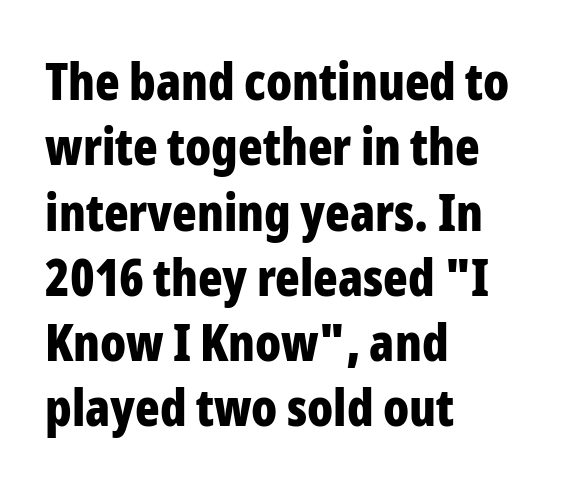
{"serif": "no", "italic": "no", "bold": "yes", "weight": "bold", "width": "condensed", "stroke_contrast": "low", "x_height": "medium", "monospaced": "no", "underline": "no", "align": "left", "line_spacing": "normal", "line_spacing_ratio": 1.28, "letter_spacing": "normal", "letter_spacing_em": 0.0, "glyph_px": 51}
